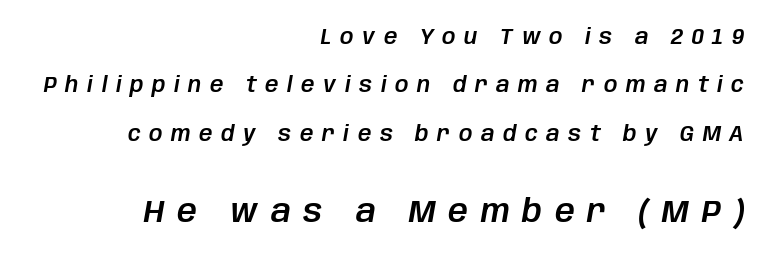
Q: Is the text italic (slanted)? A: Yes, it leans right by about 10 degrees.
Q: Is the text underlined? A: No.
Q: How is the paragraph aligned? A: Right-aligned.
Q: Is the spacing between letters normal or unusually wide? A: Unusually wide.
Q: Is the spacing between lines tight, normal or loose? A: Loose.
Q: Which block of text is set in a larger size, the first (top) or the second (bottom)? A: The second (bottom) one.
Q: Width (condensed, normal, or wide)? A: Normal.
Q: Stroke contrast? A: Low.
Q: x-height? A: Large.
Q: Monospaced? A: No.
